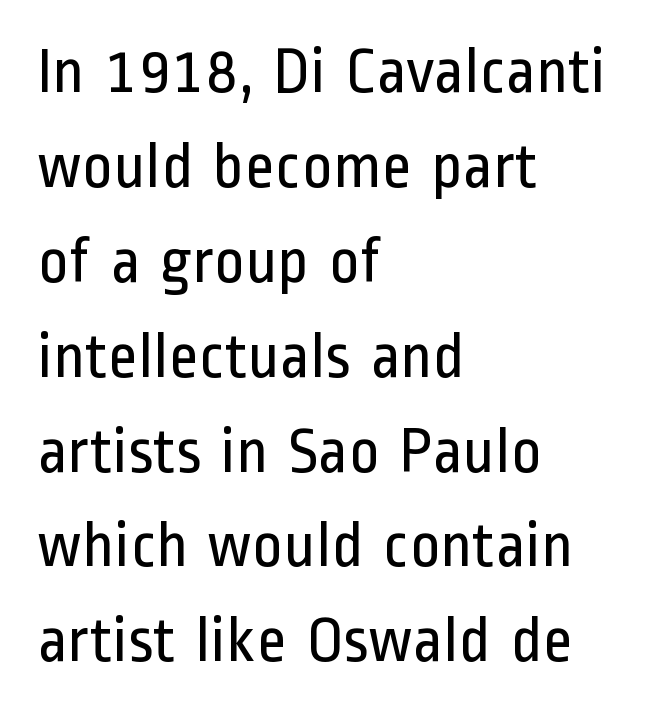
{"serif": "no", "italic": "no", "bold": "no", "weight": "regular", "width": "condensed", "stroke_contrast": "low", "x_height": "medium", "monospaced": "no", "underline": "no", "align": "left", "line_spacing": "normal", "line_spacing_ratio": 1.46, "letter_spacing": "normal", "letter_spacing_em": 0.0, "glyph_px": 65}
